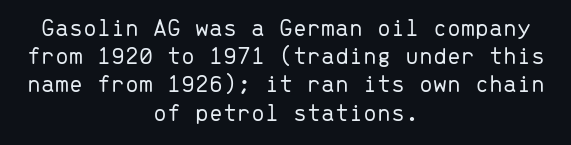
The image shows 25 px text type, upright; set centered, tight line spacing (1.13x), normal letter spacing, not underlined.
